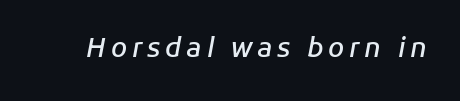
Q: Is the text bold? A: Semi-bold.
Q: Is the text italic (slanted)? A: Yes, it leans right by about 11 degrees.
Q: Is the text underlined? A: No.
